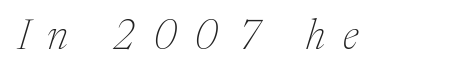
The gap between lines stays unmarked. The weight tops out at a normal text grade. Designer's note — italics engaged. Letter spacing: wide. Varying glyph widths throughout — classic text-font behaviour.
